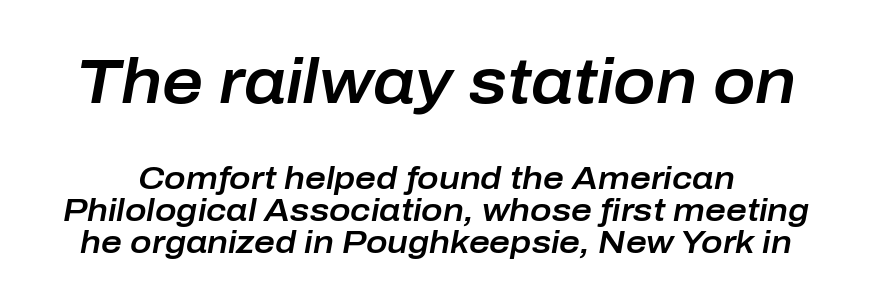
Nobody drew a line under any word here. The passage shown has conventional tracking throughout. Character widths vary here, with narrow letters taking less room than wide ones. The face used here appears at its bigger size in the upper chunk. Notice how the stems are inclined rather than vertical — that's the hallmark of italics. Reading down the column, the eye jumps only a short way to each next line.
